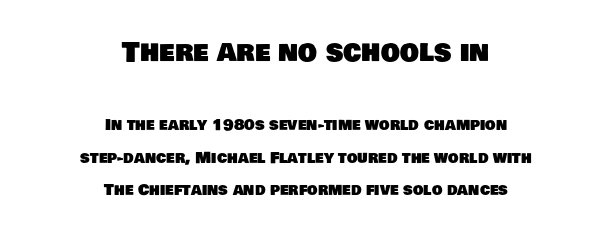
Inter-character spacing is left at the font's built-in metrics. A centered setting, common on invitations and titles, is used for this passage. Horizontal bands of white between lines are thick stripes. You get the large type first, then a drop to smaller type. Clear beneath every line of the passage.
